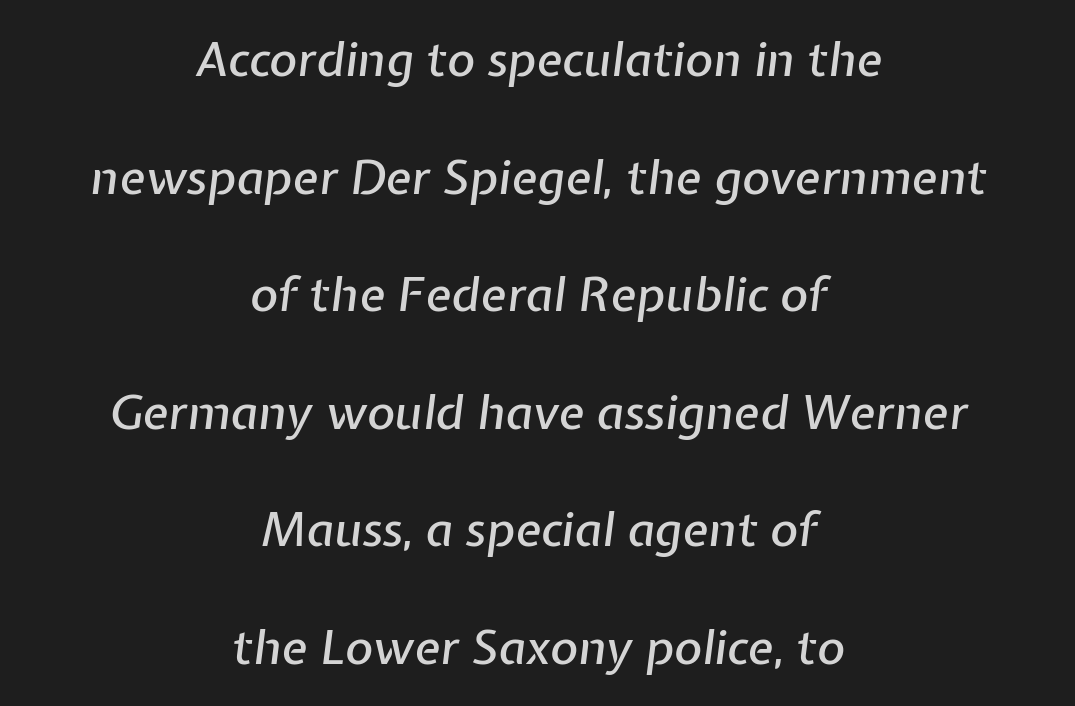
Q: Is the text italic (slanted)? A: Yes, it leans right by about 7 degrees.
Q: Is the text underlined? A: No.
Q: How is the paragraph aligned? A: Centered.
Q: Is the spacing between letters normal or unusually wide? A: Normal.
Q: Is the spacing between lines tight, normal or loose? A: Loose.
Q: Width (condensed, normal, or wide)? A: Normal.
Q: Stroke contrast? A: Low.
Q: x-height? A: Medium.
Q: Monospaced? A: No.
